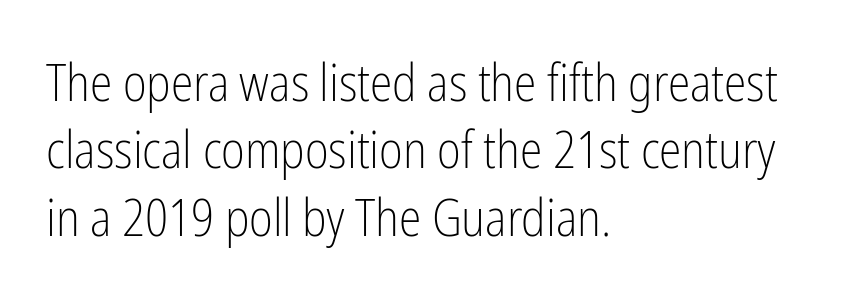
{"serif": "no", "italic": "no", "bold": "no", "weight": "light", "width": "condensed", "stroke_contrast": "low", "x_height": "medium", "monospaced": "no", "underline": "no", "align": "left", "line_spacing": "normal", "line_spacing_ratio": 1.32, "letter_spacing": "normal", "letter_spacing_em": 0.0, "glyph_px": 51}
